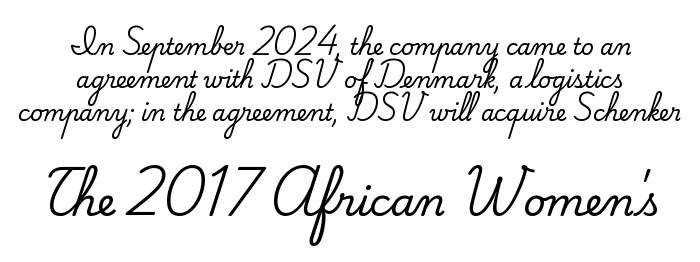
How would I describe the line gaps? Plain and ordinary. One-word summary of the alignment: center. Has an underline been added? It has not. Is this a fixed-width face? No — the glyphs have proportional, varying widths. Is the lower block the larger one? Yes — the lower block carries the bigger type.
